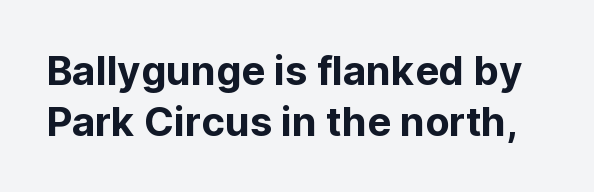
{"serif": "no", "italic": "no", "width": "normal", "stroke_contrast": "low", "x_height": "medium", "monospaced": "no", "underline": "no", "line_spacing": "normal", "line_spacing_ratio": 1.27, "letter_spacing": "normal", "letter_spacing_em": 0.0, "glyph_px": 40}
